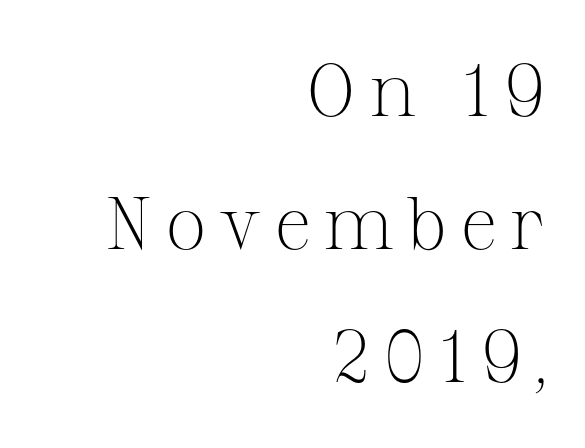
Q: Is the text bold? A: No.
Q: Is the text italic (slanted)? A: No, it is upright.
Q: Is the typeface a serif or a sans-serif typeface? A: Serif.
Q: Is the text underlined? A: No.
Q: How is the paragraph aligned? A: Right-aligned.
Q: Width (condensed, normal, or wide)? A: Normal.
Q: Stroke contrast? A: Medium.
Q: x-height? A: Medium.
Q: Monospaced? A: No.
